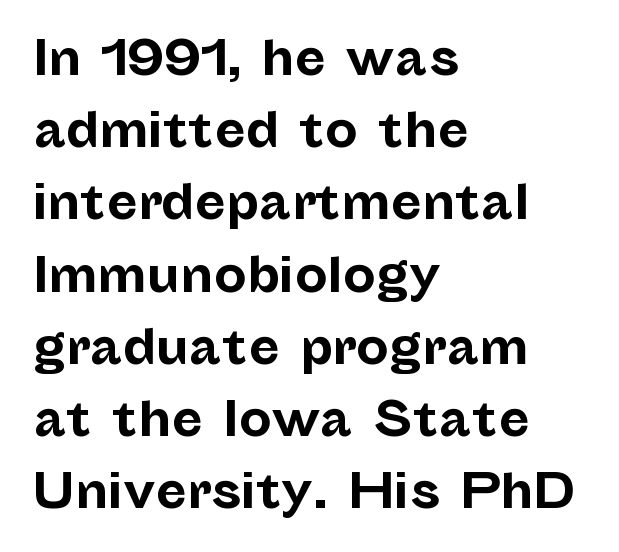
The image shows 46 px bold sans-serif type, upright; set left-aligned, normal line spacing (1.57x), normal letter spacing, not underlined; low stroke contrast and a medium x-height.
